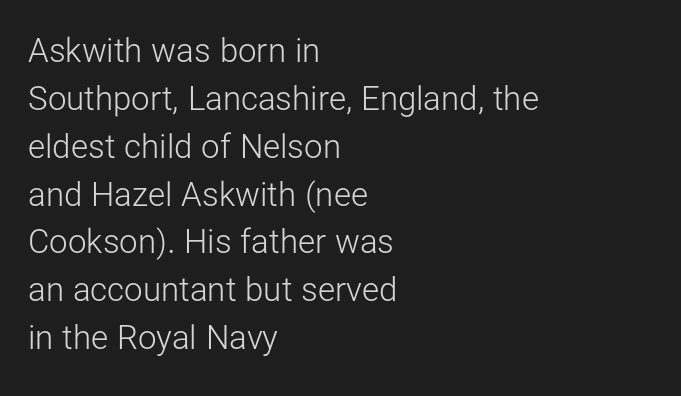
{"serif": "no", "italic": "no", "bold": "no", "weight": "light", "width": "normal", "stroke_contrast": "low", "x_height": "medium", "monospaced": "no", "underline": "no", "align": "left", "line_spacing": "normal", "line_spacing_ratio": 1.45, "letter_spacing": "normal", "letter_spacing_em": 0.0, "glyph_px": 33}
